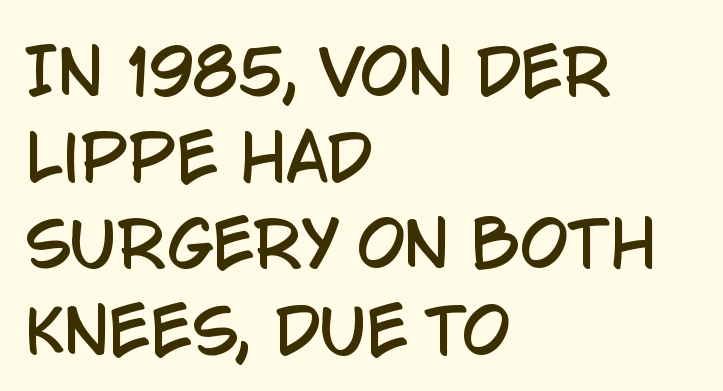
Q: Is the text italic (slanted)? A: No, it is upright.
Q: Is the typeface a serif or a sans-serif typeface? A: Sans-serif.
Q: Is the text underlined? A: No.
Q: How is the paragraph aligned? A: Left-aligned.
Q: Is the spacing between letters normal or unusually wide? A: Normal.
Q: Is the spacing between lines tight, normal or loose? A: Normal.
Q: Width (condensed, normal, or wide)? A: Condensed.
Q: Stroke contrast? A: Low.
Q: x-height? A: Large.
Q: Monospaced? A: No.
